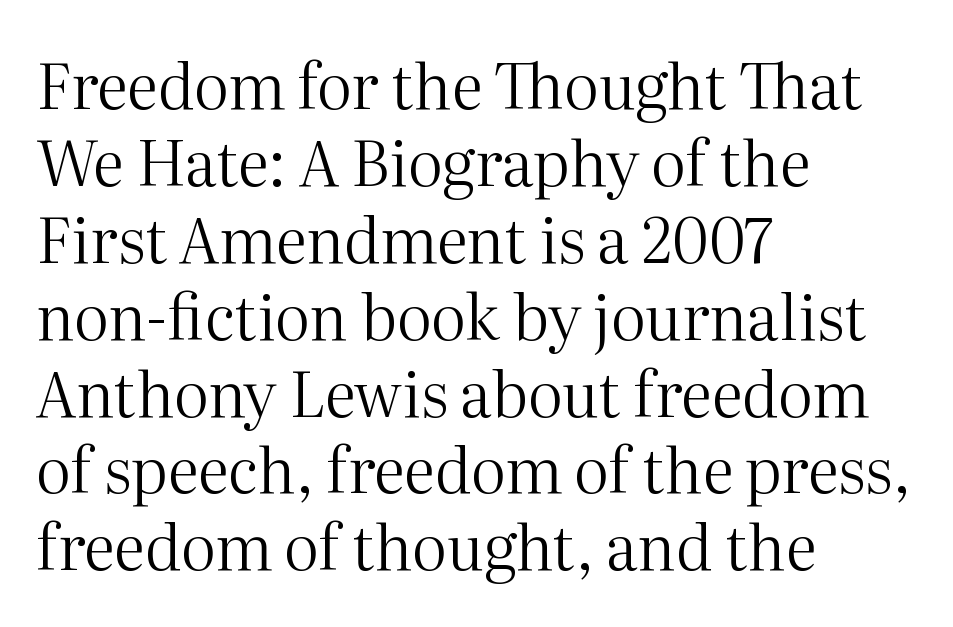
Q: Is the text bold? A: No.
Q: Is the text italic (slanted)? A: No, it is upright.
Q: Is the typeface a serif or a sans-serif typeface? A: Serif.
Q: Is the text underlined? A: No.
Q: How is the paragraph aligned? A: Left-aligned.
Q: Is the spacing between letters normal or unusually wide? A: Normal.
Q: Width (condensed, normal, or wide)? A: Normal.
Q: Stroke contrast? A: Medium.
Q: x-height? A: Medium.
Q: Monospaced? A: No.
